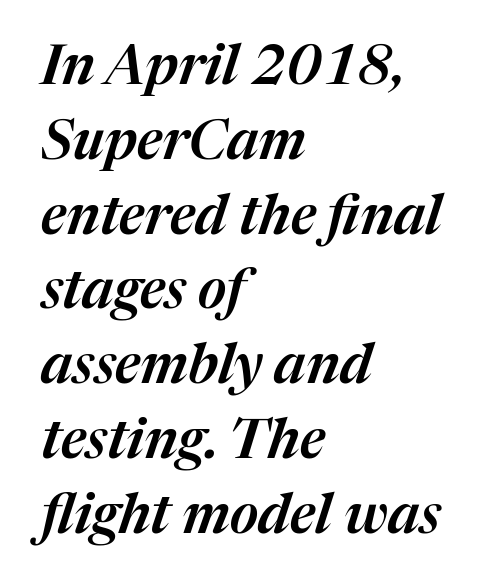
Do the characters align in a grid? No, the font is proportional. The letters are slanted; this is an italic face. The rendering uses a moderate line-height, typical for paragraphs. A bare baseline throughout the passage. Glyph-to-glyph distance matches everyday printed text.
